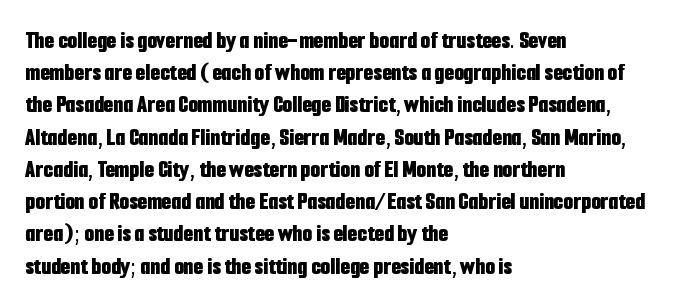
The image shows 25 px bold type, upright; set left-aligned, normal line spacing (1.29x), normal letter spacing, not underlined.
